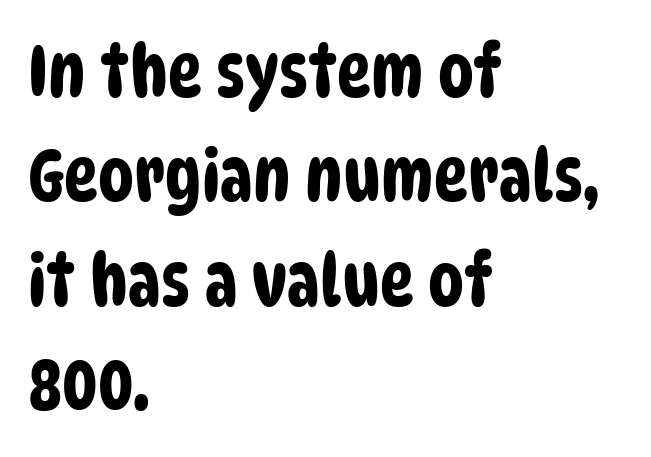
{"serif": "no", "width": "condensed", "stroke_contrast": "low", "x_height": "large", "monospaced": "no", "underline": "no", "align": "left", "line_spacing": "normal", "line_spacing_ratio": 1.45, "letter_spacing": "normal", "letter_spacing_em": 0.0, "glyph_px": 72}
